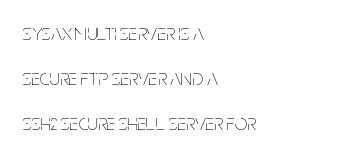
The image shows 22 px text type, upright; set left-aligned, loose line spacing (2.05x), normal letter spacing, not underlined.
